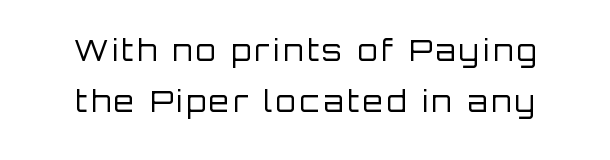
{"serif": "no", "italic": "no", "bold": "no", "weight": "regular", "width": "normal", "stroke_contrast": "low", "x_height": "large", "monospaced": "no", "underline": "no", "line_spacing_ratio": 1.77, "glyph_px": 29}
